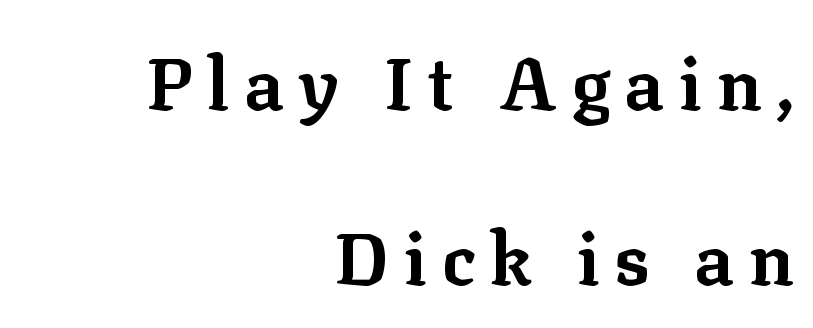
Look at the bottom of the vertical strokes: they flare into serifs here. Airy leading. These lines are set flush right with a ragged left edge. Loose tracking; the words dissolve into strings of separated letters.
